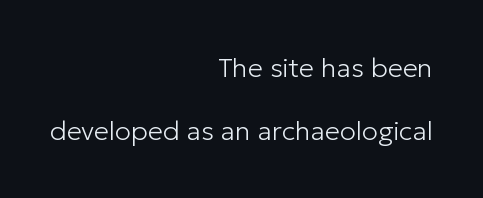
Q: Is the text bold? A: No.
Q: Is the text italic (slanted)? A: No, it is upright.
Q: Is the text underlined? A: No.
Q: How is the paragraph aligned? A: Right-aligned.
Q: Is the spacing between letters normal or unusually wide? A: Normal.
Q: Is the spacing between lines tight, normal or loose? A: Loose.
